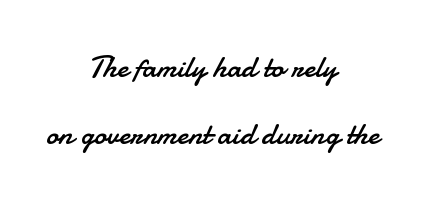
Q: Is the text bold? A: No.
Q: Is the text italic (slanted)? A: Yes.
Q: Is the typeface a serif or a sans-serif typeface? A: Sans-serif.
Q: Is the text underlined? A: No.
Q: How is the paragraph aligned? A: Centered.
Q: Is the spacing between letters normal or unusually wide? A: Normal.
Q: Is the spacing between lines tight, normal or loose? A: Loose.
Q: Width (condensed, normal, or wide)? A: Normal.
Q: Stroke contrast? A: Low.
Q: x-height? A: Small.
Q: Monospaced? A: No.
